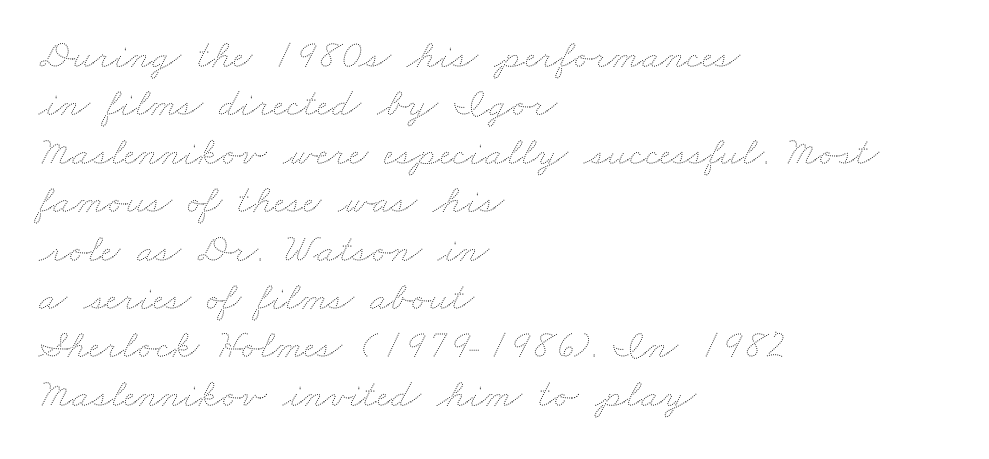
This rendering leaves character spacing at its baseline value. Where is the straight margin? On the left. Is this a heavy cut? Hardly; it is regular or lighter. This rendering features lettering with no underline.
